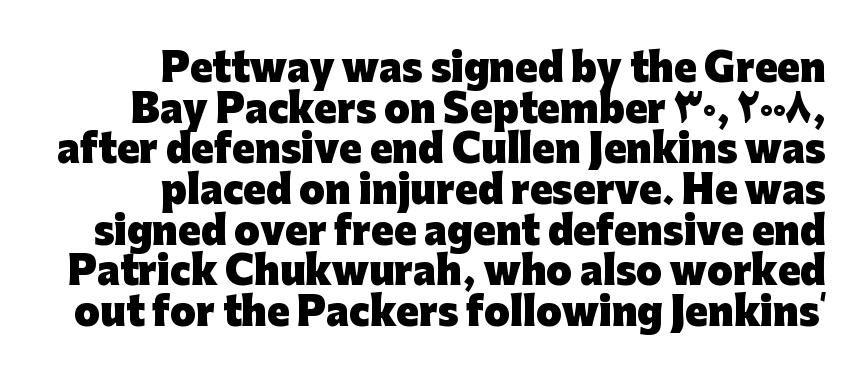
{"serif": "no", "italic": "no", "bold": "yes", "weight": "heavy", "width": "normal", "stroke_contrast": "low", "x_height": "medium", "monospaced": "no", "underline": "no", "align": "right", "line_spacing": "tight", "line_spacing_ratio": 1.1, "letter_spacing": "normal", "letter_spacing_em": 0.0, "glyph_px": 37}
